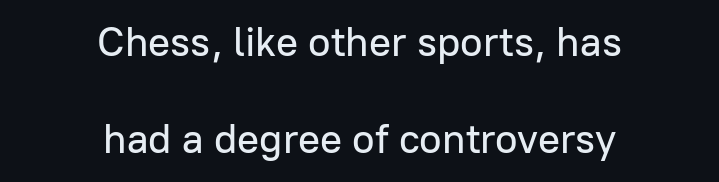
{"serif": "no", "italic": "no", "width": "normal", "stroke_contrast": "low", "x_height": "medium", "monospaced": "no", "underline": "no", "align": "center", "line_spacing": "loose", "line_spacing_ratio": 2.37, "letter_spacing": "normal", "letter_spacing_em": 0.0, "glyph_px": 41}
